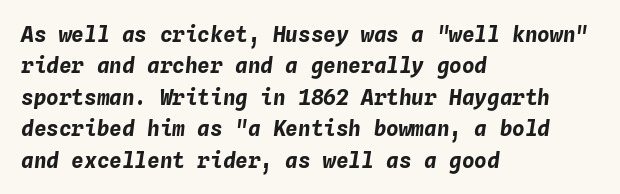
Q: Is the text bold? A: Yes.
Q: Is the text italic (slanted)? A: Yes, it leans right by about 4 degrees.
Q: Is the text underlined? A: No.
Q: How is the paragraph aligned? A: Left-aligned.
Q: Is the spacing between letters normal or unusually wide? A: Normal.
Q: Is the spacing between lines tight, normal or loose? A: Normal.
